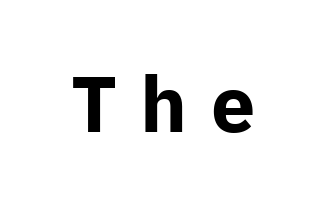
The image shows 79 px bold sans-serif type, upright; set unusually wide letter spacing (+0.3 em), not underlined; low stroke contrast and a medium x-height.
